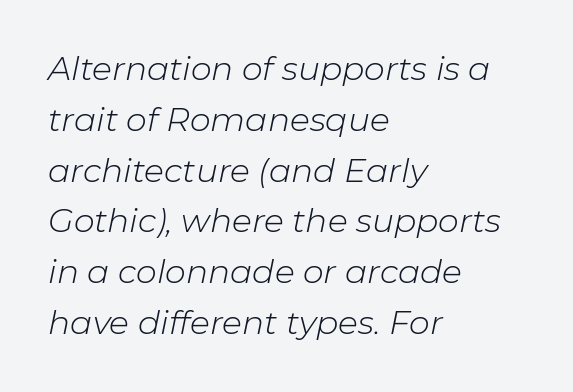
{"italic": "yes", "lean": "right", "slant_degrees": 11, "bold": "no", "weight": "light", "width": "normal", "stroke_contrast": "low", "x_height": "medium", "monospaced": "no", "underline": "no", "align": "left", "line_spacing": "normal", "line_spacing_ratio": 1.54, "letter_spacing": "normal", "letter_spacing_em": 0.0, "glyph_px": 33}
